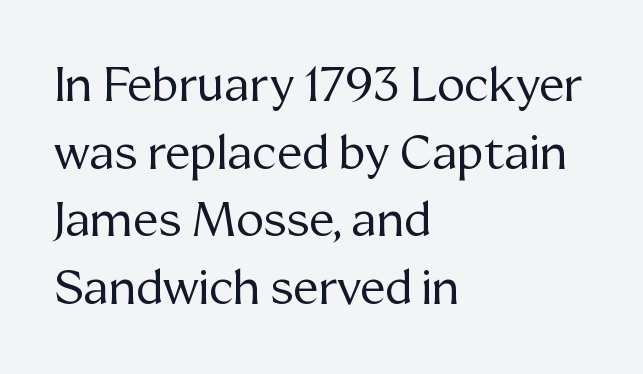
{"serif": "yes", "italic": "no", "bold": "no", "weight": "regular", "width": "normal", "stroke_contrast": "medium", "x_height": "medium", "monospaced": "no", "underline": "no", "align": "left", "line_spacing": "normal", "line_spacing_ratio": 1.44, "letter_spacing": "normal", "letter_spacing_em": 0.0, "glyph_px": 47}
